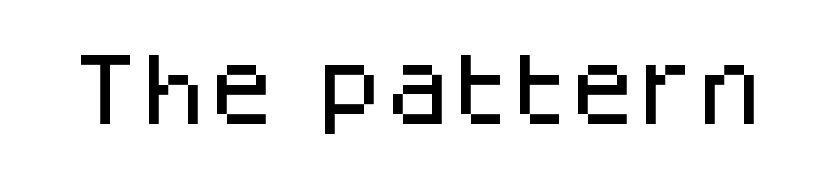
Decoration check: the copy has no underline. The letters advance in unequal steps, a hallmark of proportional type. This rendering employs a face without finishing strokes, i.e., a sans-serif. The letterforms sit shoulder to shoulder at normal distance. The type sits square on the baseline with zero lean.
